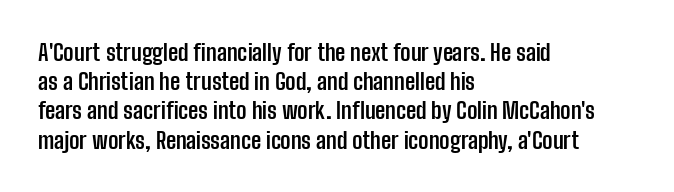
{"italic": "no", "bold": "yes", "underline": "no", "align": "left", "line_spacing": "normal", "line_spacing_ratio": 1.27, "letter_spacing": "normal", "letter_spacing_em": 0.0, "glyph_px": 23}
